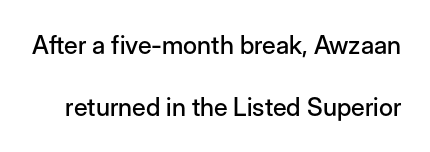
{"italic": "no", "underline": "no", "line_spacing": "loose", "line_spacing_ratio": 2.47, "letter_spacing": "normal", "letter_spacing_em": 0.0, "glyph_px": 25}
